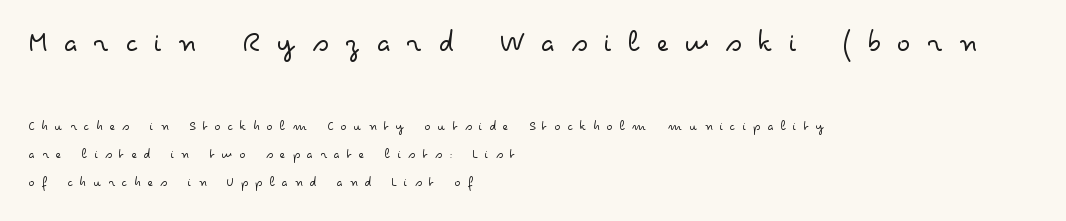
The image shows 32 px light, wide sans-serif type, upright; set left-aligned, loose line spacing (2.03x), unusually wide letter spacing (+0.49 em), not underlined; the first (top) block is 2.29x larger; low stroke contrast and a small x-height.
